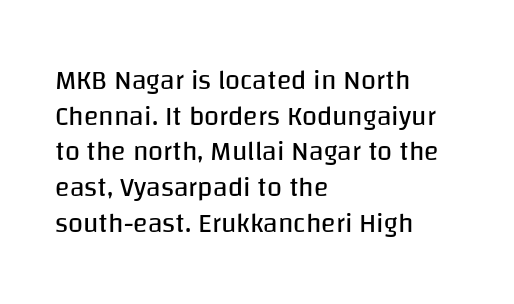
Q: Is the text bold? A: No.
Q: Is the text italic (slanted)? A: No, it is upright.
Q: Is the text underlined? A: No.
Q: How is the paragraph aligned? A: Left-aligned.
Q: Is the spacing between letters normal or unusually wide? A: Normal.
Q: Is the spacing between lines tight, normal or loose? A: Normal.
